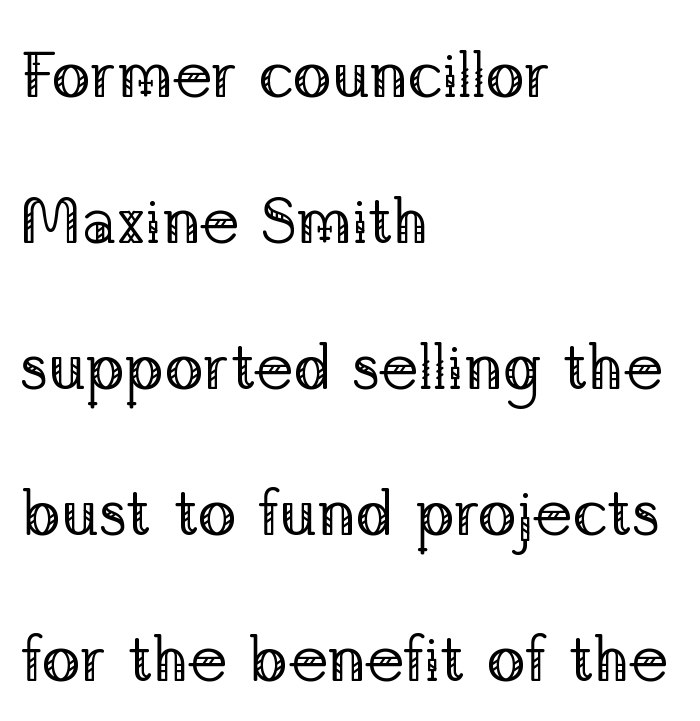
{"serif": "yes", "italic": "no", "bold": "no", "weight": "regular", "width": "normal", "stroke_contrast": "low", "x_height": "medium", "monospaced": "no", "underline": "no", "align": "left", "line_spacing": "loose", "line_spacing_ratio": 2.28, "letter_spacing": "normal", "letter_spacing_em": 0.0, "glyph_px": 64}
